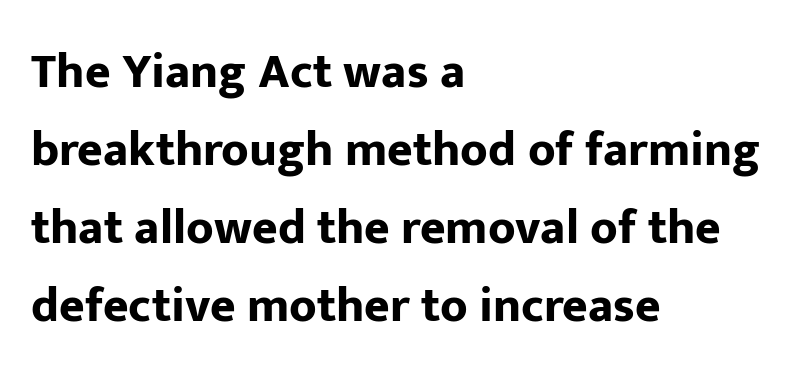
{"serif": "no", "italic": "no", "bold": "yes", "weight": "bold", "width": "normal", "stroke_contrast": "low", "x_height": "medium", "monospaced": "no", "underline": "no", "align": "left", "line_spacing": "normal", "line_spacing_ratio": 1.59, "letter_spacing": "normal", "letter_spacing_em": 0.0, "glyph_px": 49}
